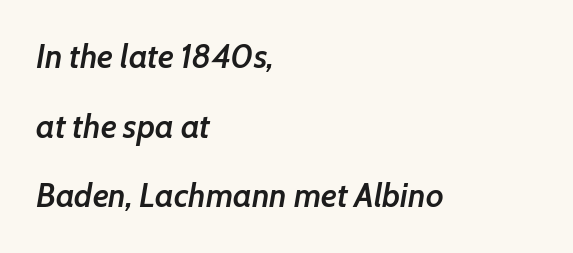
The image shows 33 px semibold type, italic (leaning right); set left-aligned, loose line spacing (2.11x), normal letter spacing, not underlined; low stroke contrast and a medium x-height.
